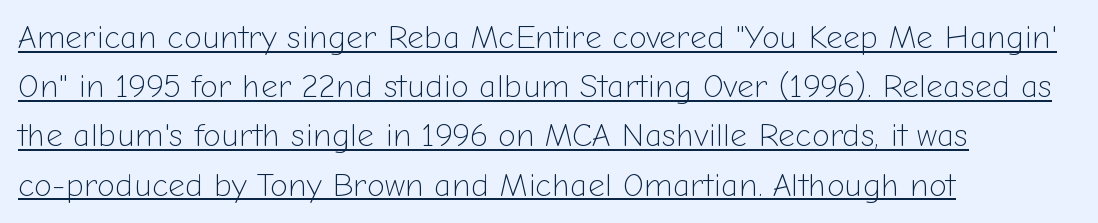
Q: Is the text bold? A: No.
Q: Is the text italic (slanted)? A: No, it is upright.
Q: Is the typeface a serif or a sans-serif typeface? A: Sans-serif.
Q: Is the text underlined? A: Yes.
Q: How is the paragraph aligned? A: Left-aligned.
Q: Is the spacing between letters normal or unusually wide? A: Normal.
Q: Is the spacing between lines tight, normal or loose? A: Normal.
Q: Width (condensed, normal, or wide)? A: Normal.
Q: Stroke contrast? A: Low.
Q: x-height? A: Medium.
Q: Monospaced? A: No.
